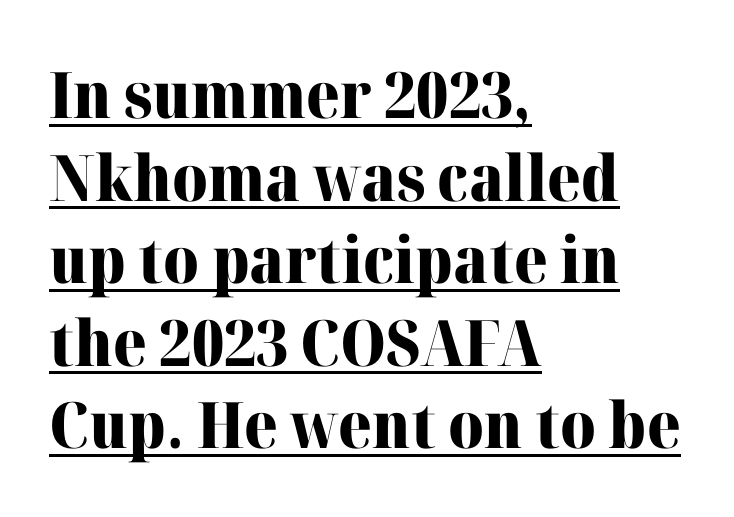
Q: Is the text bold? A: Yes.
Q: Is the text italic (slanted)? A: No, it is upright.
Q: Is the typeface a serif or a sans-serif typeface? A: Serif.
Q: Is the text underlined? A: Yes.
Q: How is the paragraph aligned? A: Left-aligned.
Q: Is the spacing between letters normal or unusually wide? A: Normal.
Q: Is the spacing between lines tight, normal or loose? A: Normal.
Q: Width (condensed, normal, or wide)? A: Normal.
Q: Stroke contrast? A: High.
Q: x-height? A: Medium.
Q: Monospaced? A: No.
